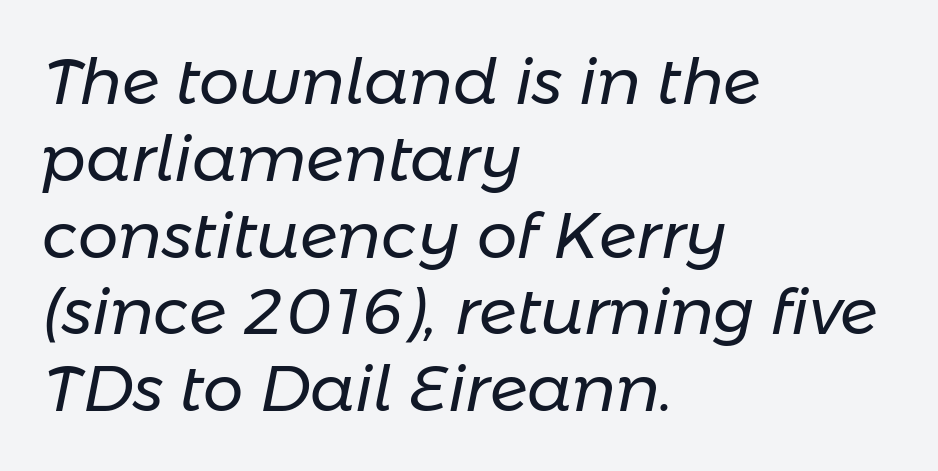
Q: Is the text bold? A: No.
Q: Is the text italic (slanted)? A: Yes, it leans right by about 11 degrees.
Q: Is the text underlined? A: No.
Q: How is the paragraph aligned? A: Left-aligned.
Q: Is the spacing between letters normal or unusually wide? A: Normal.
Q: Width (condensed, normal, or wide)? A: Normal.
Q: Stroke contrast? A: Low.
Q: x-height? A: Medium.
Q: Monospaced? A: No.
